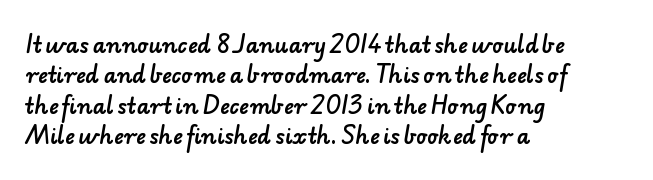
Q: Is the text underlined? A: No.
Q: How is the paragraph aligned? A: Left-aligned.
Q: Is the spacing between letters normal or unusually wide? A: Normal.
Q: Is the spacing between lines tight, normal or loose? A: Normal.
